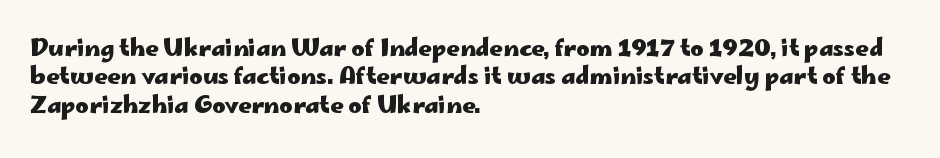
Plain, unruled lines of type. Heft: maximum for text — a bold. The tracking reads as untouched default to a designer's eye. Nope, not italic — everything's standing straight.
